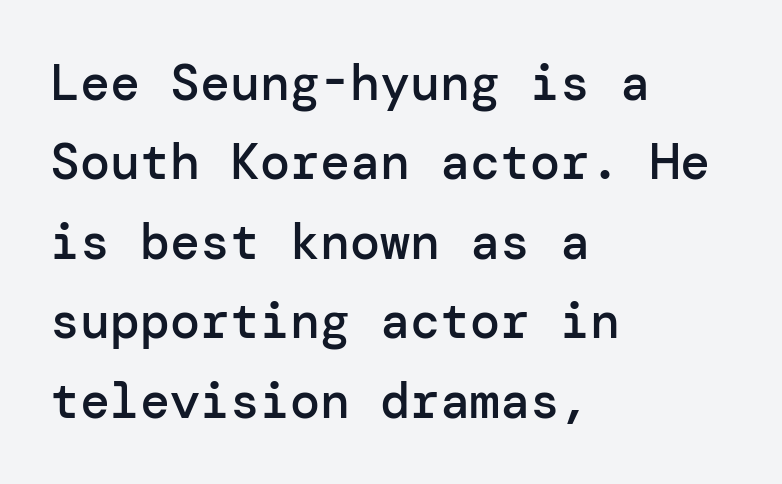
The image shows 50 px semibold sans-serif type, upright; set left-aligned, normal line spacing (1.59x), normal letter spacing, not underlined; low stroke contrast and a medium x-height.
